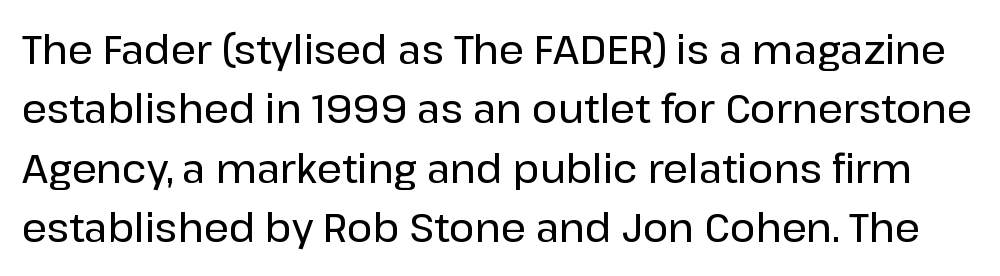
Q: Is the text italic (slanted)? A: No, it is upright.
Q: Is the typeface a serif or a sans-serif typeface? A: Sans-serif.
Q: Is the text underlined? A: No.
Q: Is the spacing between letters normal or unusually wide? A: Normal.
Q: Is the spacing between lines tight, normal or loose? A: Normal.
Q: Width (condensed, normal, or wide)? A: Normal.
Q: Stroke contrast? A: Low.
Q: x-height? A: Medium.
Q: Monospaced? A: No.
